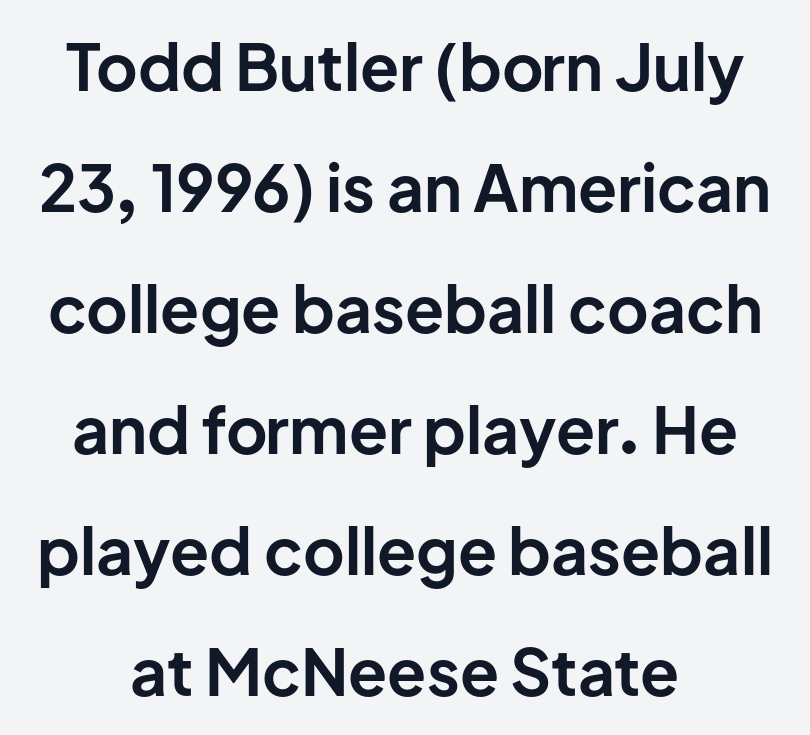
Q: Is the text bold? A: Yes.
Q: Is the text italic (slanted)? A: No, it is upright.
Q: Is the typeface a serif or a sans-serif typeface? A: Sans-serif.
Q: Is the text underlined? A: No.
Q: How is the paragraph aligned? A: Centered.
Q: Is the spacing between letters normal or unusually wide? A: Normal.
Q: Width (condensed, normal, or wide)? A: Normal.
Q: Stroke contrast? A: Low.
Q: x-height? A: Medium.
Q: Monospaced? A: No.
